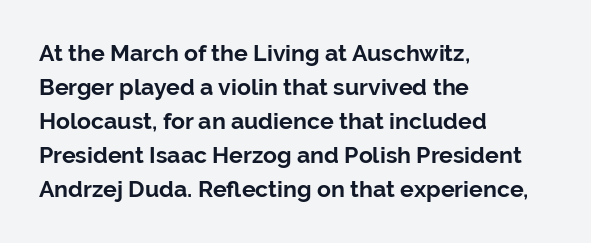
Q: Is the text bold? A: Yes.
Q: Is the text italic (slanted)? A: No, it is upright.
Q: Is the text underlined? A: No.
Q: How is the paragraph aligned? A: Left-aligned.
Q: Is the spacing between letters normal or unusually wide? A: Normal.
Q: Is the spacing between lines tight, normal or loose? A: Normal.
